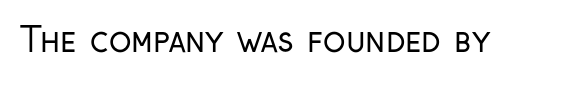
If you drew a line through each stem, it would be perfectly vertical. No feet cap the strokes, marking this as sans-serif type. The space beneath each line is pristine and unruled. The letters sit at their default tracking, neither squeezed nor spread. Varying glyph widths throughout — classic text-font behaviour. Stems here are at most as thick as an everyday book face.
